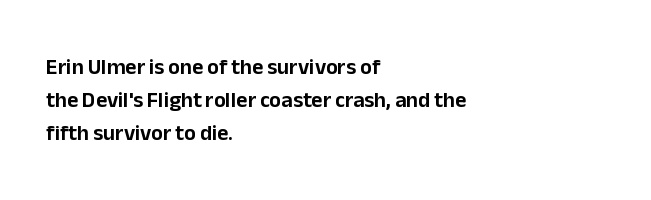
Q: Is the text italic (slanted)? A: No, it is upright.
Q: Is the text underlined? A: No.
Q: How is the paragraph aligned? A: Left-aligned.
Q: Is the spacing between letters normal or unusually wide? A: Normal.
Q: Is the spacing between lines tight, normal or loose? A: Normal.
